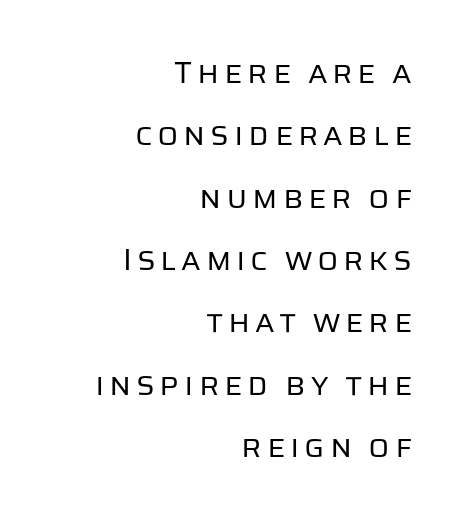
The image shows 31 px regular-weight sans-serif type, upright; set right-aligned, loose line spacing (2.01x), not underlined; low stroke contrast and a large x-height.
